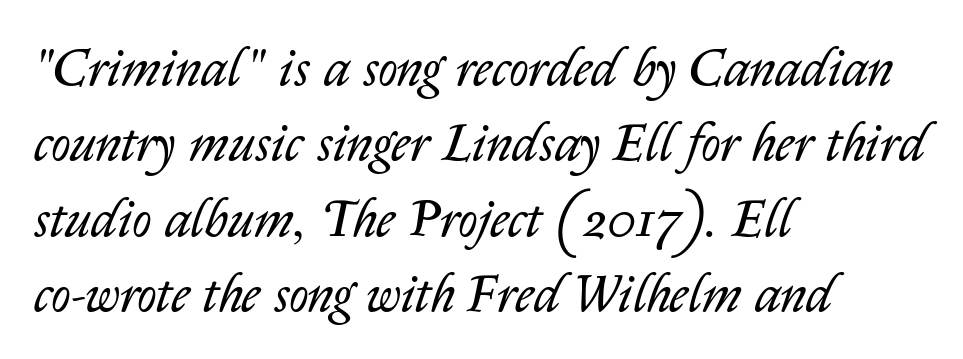
{"italic": "yes", "lean": "right", "slant_degrees": 14, "bold": "no", "weight": "regular", "width": "normal", "stroke_contrast": "low", "x_height": "medium", "monospaced": "no", "underline": "no", "align": "left", "line_spacing": "normal", "line_spacing_ratio": 1.42, "letter_spacing": "normal", "letter_spacing_em": 0.0, "glyph_px": 53}
